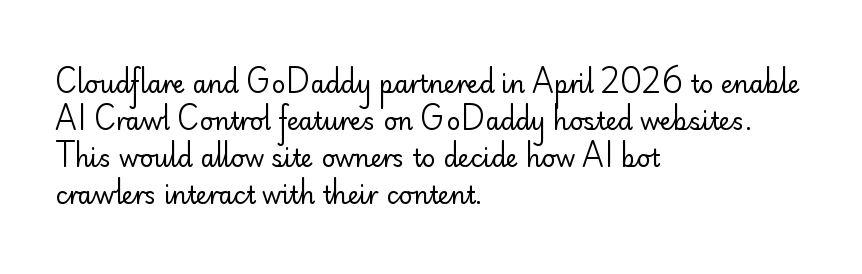
Q: Is the text bold? A: No.
Q: Is the text italic (slanted)? A: No, it is upright.
Q: Is the text underlined? A: No.
Q: How is the paragraph aligned? A: Left-aligned.
Q: Is the spacing between letters normal or unusually wide? A: Normal.
Q: Is the spacing between lines tight, normal or loose? A: Normal.
